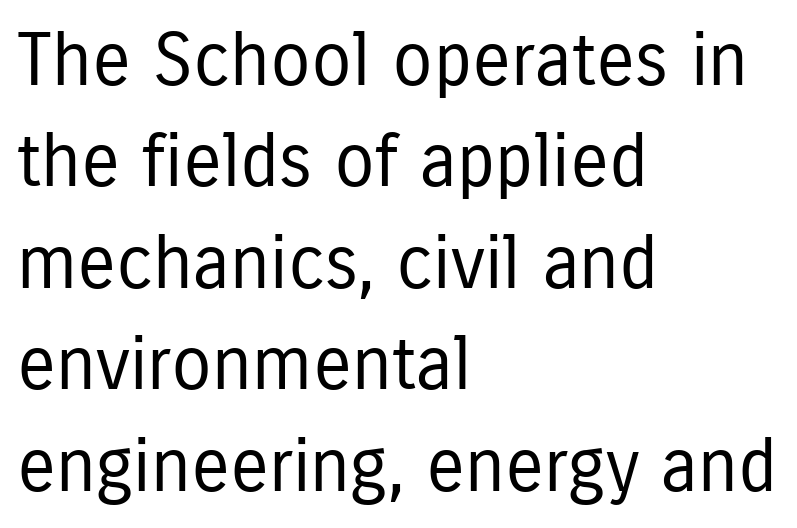
{"serif": "no", "italic": "no", "bold": "no", "weight": "regular", "width": "condensed", "stroke_contrast": "low", "x_height": "medium", "monospaced": "no", "underline": "no", "align": "left", "line_spacing": "normal", "line_spacing_ratio": 1.39, "letter_spacing": "normal", "letter_spacing_em": 0.0, "glyph_px": 73}
